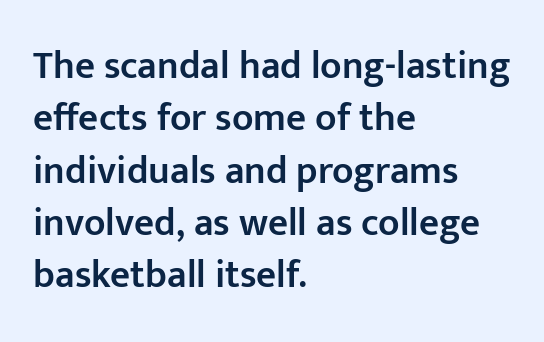
Q: Is the text bold? A: Semi-bold.
Q: Is the text italic (slanted)? A: No, it is upright.
Q: Is the typeface a serif or a sans-serif typeface? A: Sans-serif.
Q: Is the text underlined? A: No.
Q: How is the paragraph aligned? A: Left-aligned.
Q: Is the spacing between letters normal or unusually wide? A: Normal.
Q: Is the spacing between lines tight, normal or loose? A: Normal.
Q: Width (condensed, normal, or wide)? A: Normal.
Q: Stroke contrast? A: Low.
Q: x-height? A: Medium.
Q: Monospaced? A: No.
